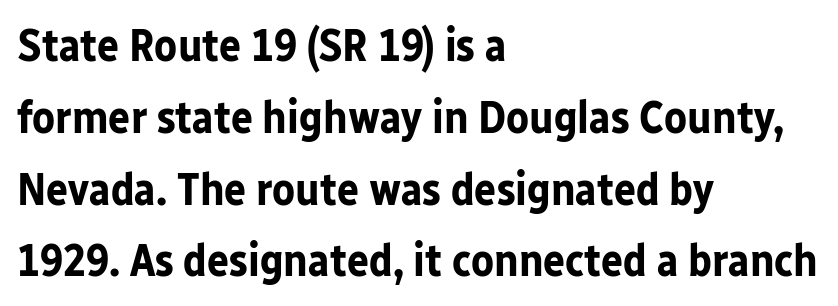
The image shows 46 px bold sans-serif type, upright; set left-aligned, normal line spacing (1.56x), normal letter spacing, not underlined; low stroke contrast and a medium x-height.
